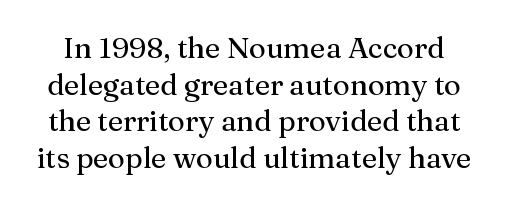
Q: Is the text italic (slanted)? A: No, it is upright.
Q: Is the typeface a serif or a sans-serif typeface? A: Serif.
Q: Is the text underlined? A: No.
Q: Is the spacing between letters normal or unusually wide? A: Normal.
Q: Is the spacing between lines tight, normal or loose? A: Normal.
Q: Width (condensed, normal, or wide)? A: Normal.
Q: Stroke contrast? A: Medium.
Q: x-height? A: Medium.
Q: Monospaced? A: No.
